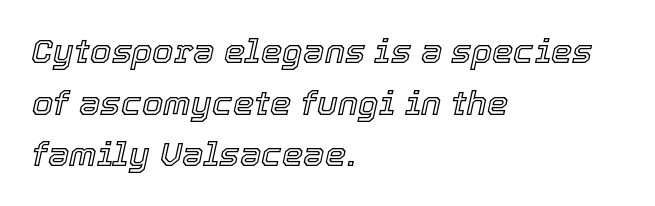
The image shows 34 px text type, italic (leaning right); set left-aligned, normal line spacing (1.52x), normal letter spacing, not underlined; a medium x-height.
